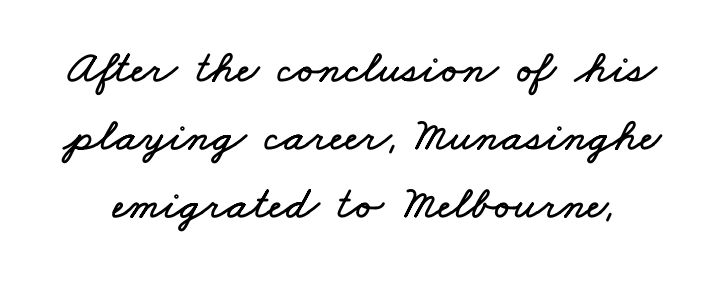
Q: Is the text underlined? A: No.
Q: Is the spacing between letters normal or unusually wide? A: Normal.
Q: Is the spacing between lines tight, normal or loose? A: Normal.
Q: Width (condensed, normal, or wide)? A: Wide.
Q: Stroke contrast? A: Low.
Q: x-height? A: Small.
Q: Monospaced? A: No.
